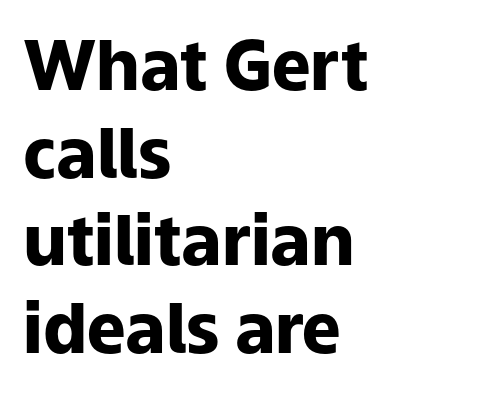
The image shows 69 px heavy sans-serif type, upright; set left-aligned, normal line spacing (1.27x), normal letter spacing, not underlined; low stroke contrast and a medium x-height.
